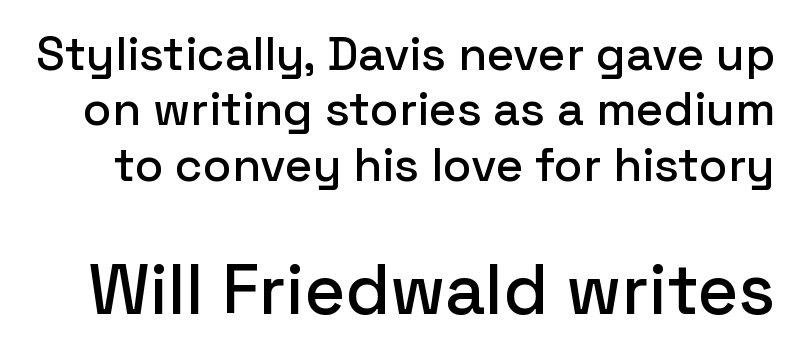
Whoever set this made the second block the dominant, larger element. Is there any slant? The stems are plumb. Letterform terminals end flat and unadorned throughout the passage. Underlining? Definitely not there.
